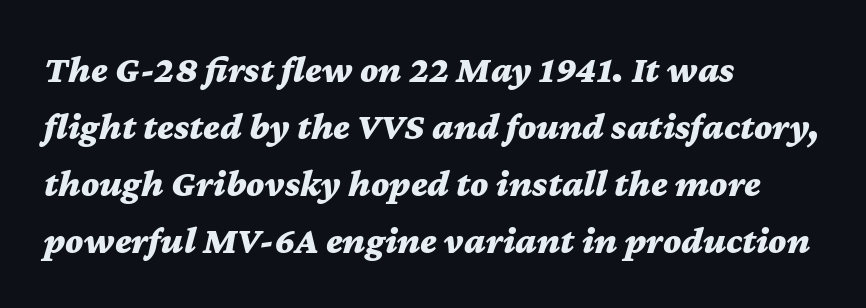
Q: Is the text bold? A: Yes.
Q: Is the text italic (slanted)? A: Yes, it leans right by about 12 degrees.
Q: Is the text underlined? A: No.
Q: How is the paragraph aligned? A: Left-aligned.
Q: Is the spacing between letters normal or unusually wide? A: Normal.
Q: Is the spacing between lines tight, normal or loose? A: Normal.
Q: Width (condensed, normal, or wide)? A: Wide.
Q: Stroke contrast? A: Medium.
Q: x-height? A: Medium.
Q: Monospaced? A: No.
